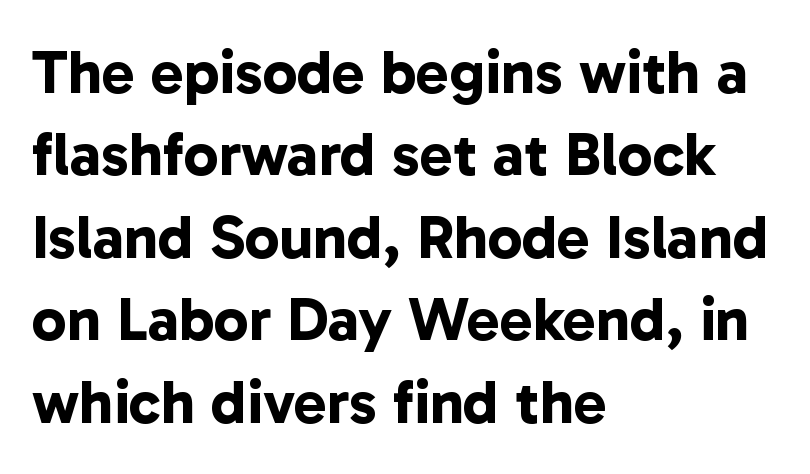
The image shows 62 px bold sans-serif type; set left-aligned, normal line spacing (1.33x), normal letter spacing, not underlined; low stroke contrast and a medium x-height.
